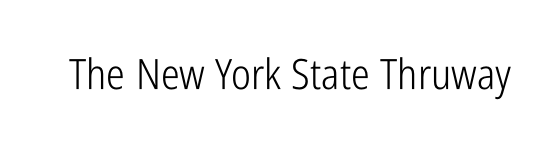
Vertical stems look standard width or narrower in stroke. Nope, no serifs anywhere on these letters. Default kerning and tracking; the words read as compact shapes. A typesetter would mark this as roman, not italic. The space directly below the letters is spotless.
